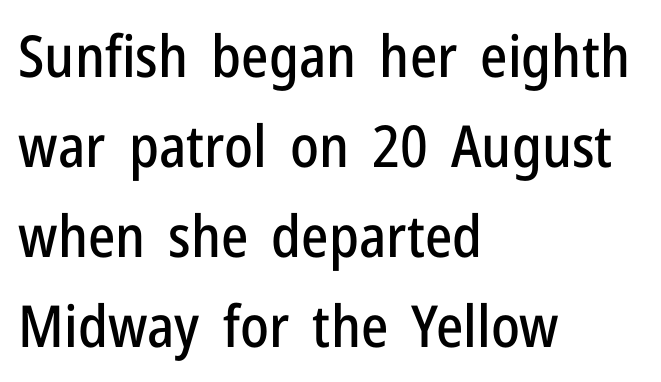
{"serif": "no", "italic": "no", "width": "condensed", "stroke_contrast": "low", "x_height": "medium", "monospaced": "no", "underline": "no", "align": "left", "line_spacing": "normal", "line_spacing_ratio": 1.55, "letter_spacing": "normal", "letter_spacing_em": 0.0, "glyph_px": 58}
